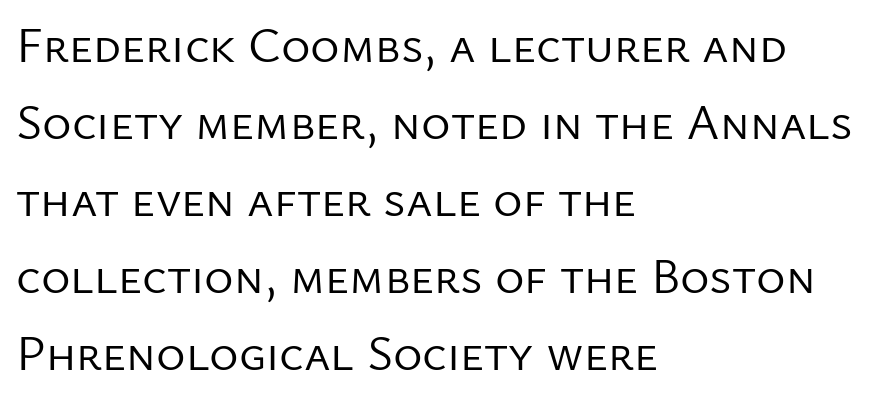
Q: Is the text bold? A: No.
Q: Is the text italic (slanted)? A: No, it is upright.
Q: Is the typeface a serif or a sans-serif typeface? A: Sans-serif.
Q: Is the text underlined? A: No.
Q: How is the paragraph aligned? A: Left-aligned.
Q: Is the spacing between letters normal or unusually wide? A: Normal.
Q: Is the spacing between lines tight, normal or loose? A: Normal.
Q: Width (condensed, normal, or wide)? A: Normal.
Q: Stroke contrast? A: Low.
Q: x-height? A: Medium.
Q: Monospaced? A: No.
